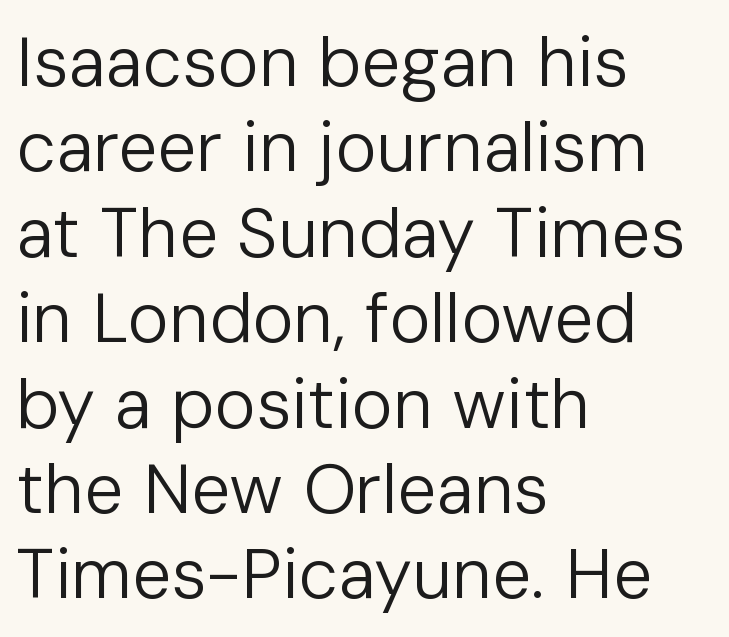
You could not count columns in this text — the font is proportionally spaced. What stands out about the letter spacing? Nothing — it is the standard amount. A classic flush-left, rag-right setting is used for this passage. Designer's note — italics off, roman on. Unmarked baselines from the first word to the last.
